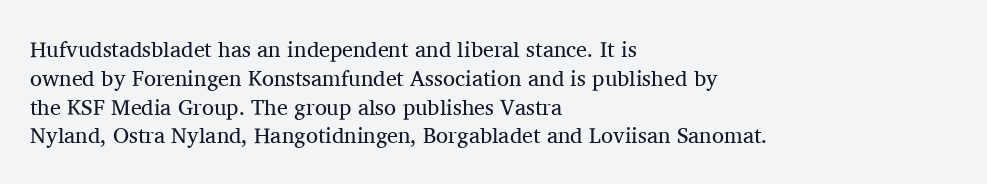
Q: Is the text bold? A: No.
Q: Is the text italic (slanted)? A: No, it is upright.
Q: Is the text underlined? A: No.
Q: How is the paragraph aligned? A: Left-aligned.
Q: Is the spacing between letters normal or unusually wide? A: Normal.
Q: Is the spacing between lines tight, normal or loose? A: Normal.
